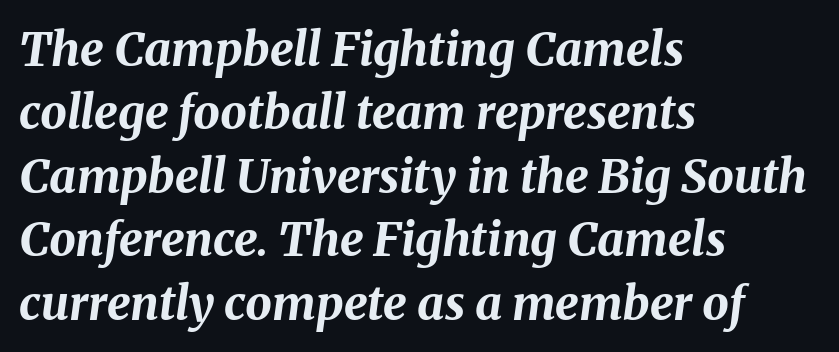
The passage shown is not underscored anywhere. Notice how descenders clear the ascenders below comfortably — that's standard leading. The strokes are fattened all the way to bold. The passage shown has conventional tracking throughout. Would a proofreader flag this as italicized? Yes. Character widths vary here, with narrow letters taking less room than wide ones.
